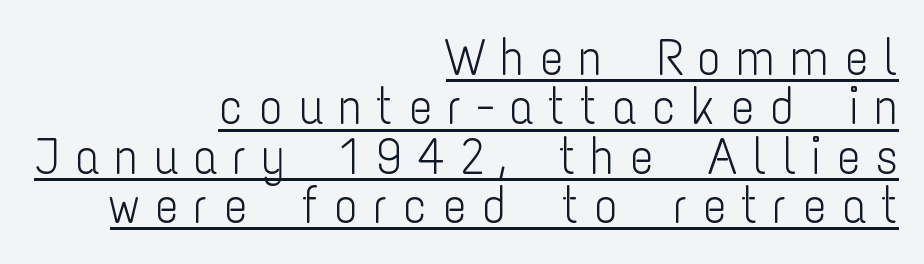
Q: Is the text bold? A: No.
Q: Is the text italic (slanted)? A: No, it is upright.
Q: Is the typeface a serif or a sans-serif typeface? A: Sans-serif.
Q: Is the text underlined? A: Yes.
Q: How is the paragraph aligned? A: Right-aligned.
Q: Is the spacing between letters normal or unusually wide? A: Unusually wide.
Q: Is the spacing between lines tight, normal or loose? A: Tight.
Q: Width (condensed, normal, or wide)? A: Condensed.
Q: Stroke contrast? A: Low.
Q: x-height? A: Medium.
Q: Monospaced? A: No.
